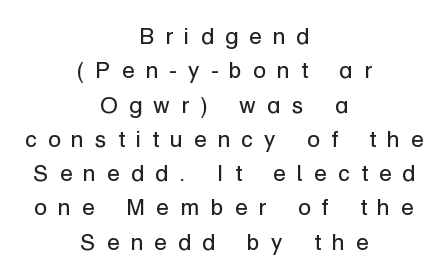
Q: Is the text bold? A: No.
Q: Is the text italic (slanted)? A: No, it is upright.
Q: Is the text underlined? A: No.
Q: How is the paragraph aligned? A: Centered.
Q: Is the spacing between letters normal or unusually wide? A: Unusually wide.
Q: Is the spacing between lines tight, normal or loose? A: Normal.
